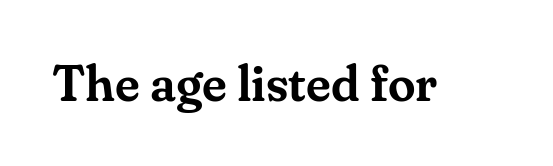
The image shows 50 px serif type, upright; set normal letter spacing, not underlined; medium stroke contrast and a small x-height.
